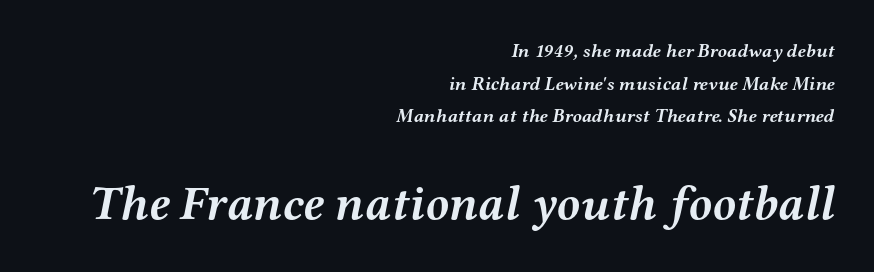
Q: Is the text bold? A: Yes.
Q: Is the text italic (slanted)? A: Yes, it leans right by about 12 degrees.
Q: Is the typeface a serif or a sans-serif typeface? A: Serif.
Q: Is the text underlined? A: No.
Q: How is the paragraph aligned? A: Right-aligned.
Q: Is the spacing between letters normal or unusually wide? A: Normal.
Q: Which block of text is set in a larger size, the first (top) or the second (bottom)? A: The second (bottom) one.
Q: Width (condensed, normal, or wide)? A: Wide.
Q: Stroke contrast? A: Medium.
Q: x-height? A: Medium.
Q: Monospaced? A: No.
